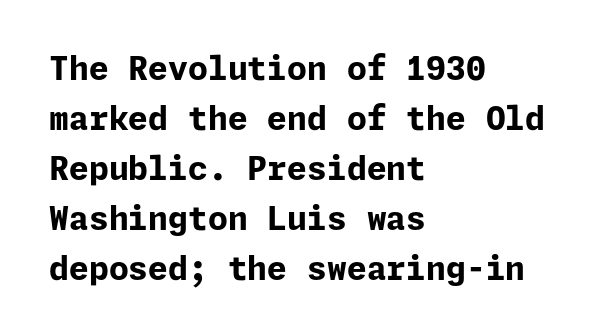
{"serif": "no", "italic": "no", "bold": "yes", "weight": "bold", "width": "normal", "stroke_contrast": "low", "x_height": "medium", "underline": "no", "align": "left", "line_spacing": "normal", "line_spacing_ratio": 1.56, "letter_spacing": "normal", "letter_spacing_em": 0.0, "glyph_px": 32}
